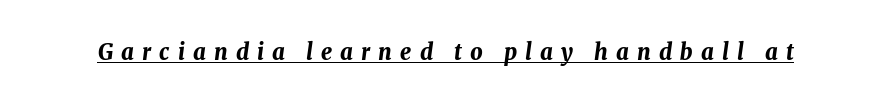
The face used here is rendered with a markedly widened letterfit. The glyphs look as if they've been sheared to an angle. The rendering uses a bold face; every stroke is thick and dark. Notice how a bar underscores the lettering throughout.
